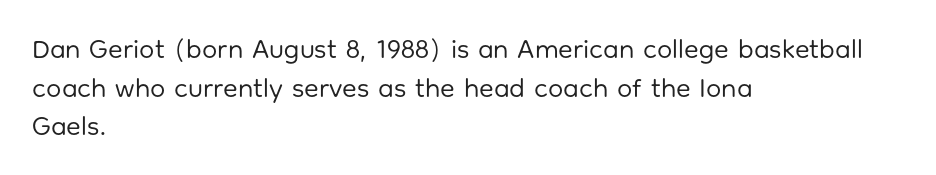
Stroke thickness stays within the range of a standard reading face or lighter. Notice how descenders clear the ascenders below comfortably — that's standard leading. There is no visible air inserted between adjacent glyphs. Casual observation: everything's shoved over to the left. The specimen omits any rule beneath the text block's lines. The letters stand straight up with perfectly vertical stems.
